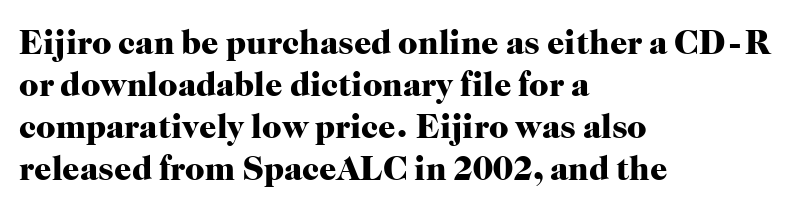
The image shows 34 px heavy serif type, upright; set left-aligned, line spacing 1.24x, normal letter spacing, not underlined; high stroke contrast and a medium x-height.
